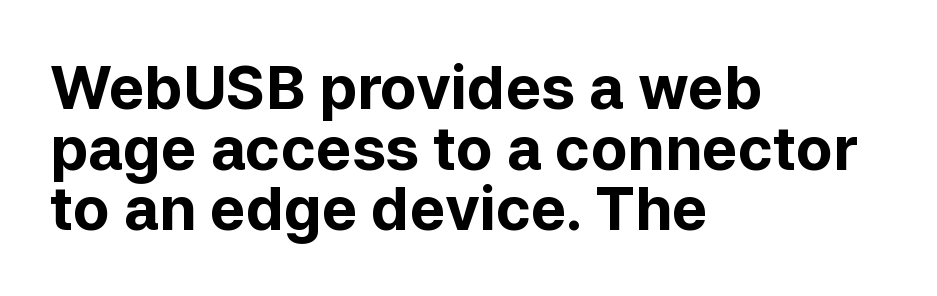
{"serif": "no", "italic": "no", "bold": "yes", "weight": "bold", "width": "normal", "stroke_contrast": "low", "x_height": "medium", "monospaced": "no", "underline": "no", "align": "left", "line_spacing": "tight", "line_spacing_ratio": 1.01, "letter_spacing": "normal", "letter_spacing_em": 0.0, "glyph_px": 60}
